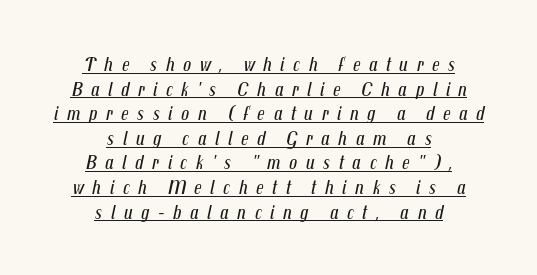
Letters have the restrained weight of plain body copy at most. A typesetter would mark this as italic. Visually the block forms a symmetrical silhouette, jagged on both flanks. Emphasis is given by a line drawn under the lettering.
